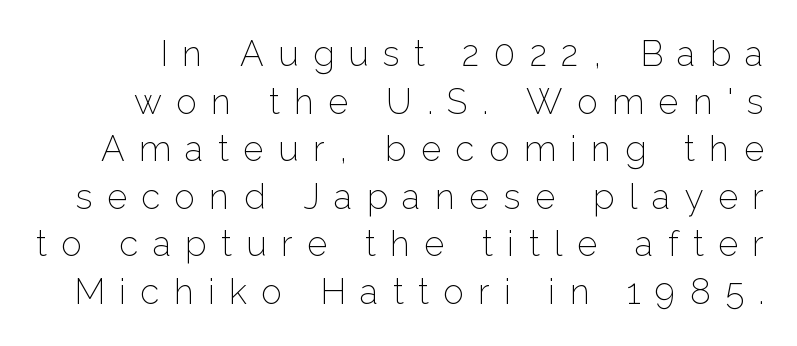
{"serif": "no", "italic": "no", "bold": "no", "weight": "light", "width": "normal", "stroke_contrast": "low", "x_height": "medium", "monospaced": "no", "underline": "no", "line_spacing": "normal", "line_spacing_ratio": 1.36, "letter_spacing": "wide", "letter_spacing_em": 0.41, "glyph_px": 35}
